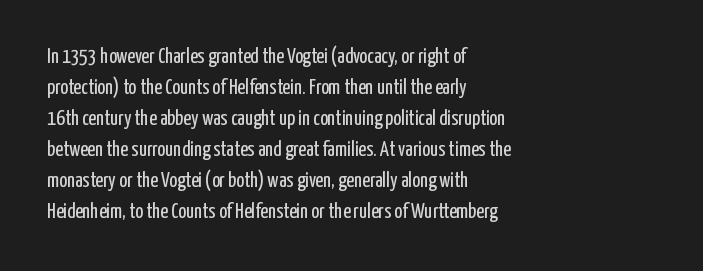
Q: Is the text bold? A: No.
Q: Is the text italic (slanted)? A: No, it is upright.
Q: Is the text underlined? A: No.
Q: How is the paragraph aligned? A: Left-aligned.
Q: Is the spacing between letters normal or unusually wide? A: Normal.
Q: Is the spacing between lines tight, normal or loose? A: Normal.
